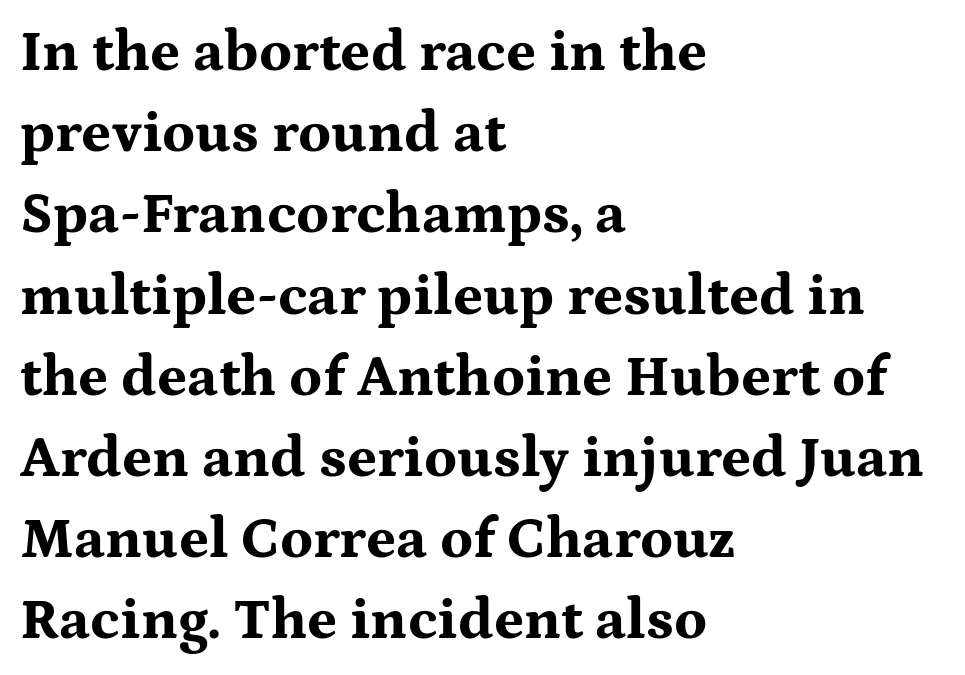
Italic? Not at all — the glyphs are vertical. The passage shown is typed in a proportional face where columns would drift. This rendering employs a face with finishing strokes, i.e., a serif. Spacing between characters is what you'd get straight out of the box. The line-height multiplier appears to be the usual default.
